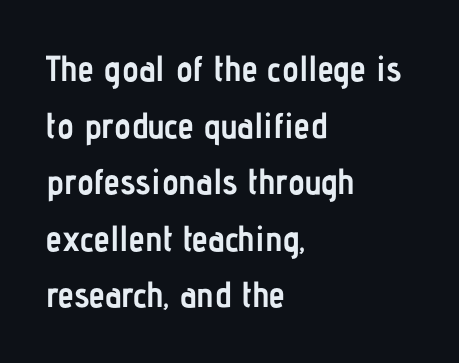
Q: Is the text bold? A: Yes.
Q: Is the text italic (slanted)? A: No, it is upright.
Q: Is the typeface a serif or a sans-serif typeface? A: Sans-serif.
Q: Is the text underlined? A: No.
Q: How is the paragraph aligned? A: Left-aligned.
Q: Is the spacing between letters normal or unusually wide? A: Normal.
Q: Is the spacing between lines tight, normal or loose? A: Normal.
Q: Width (condensed, normal, or wide)? A: Condensed.
Q: Stroke contrast? A: Low.
Q: x-height? A: Medium.
Q: Monospaced? A: No.
